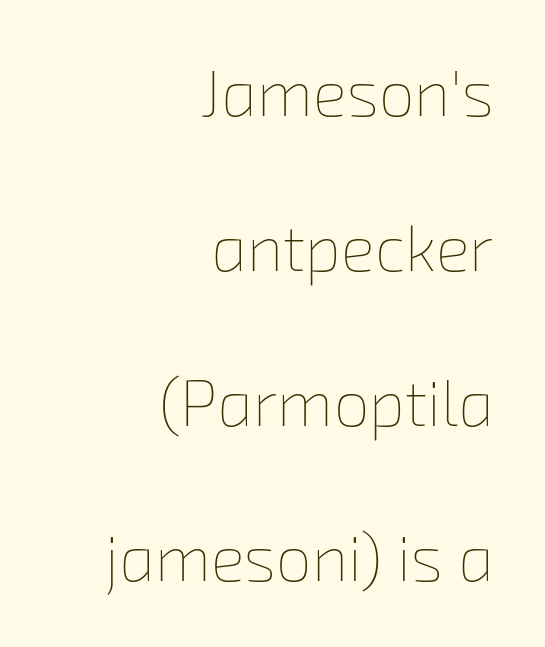
Q: Is the text bold? A: No.
Q: Is the text underlined? A: No.
Q: How is the paragraph aligned? A: Right-aligned.
Q: Is the spacing between letters normal or unusually wide? A: Normal.
Q: Is the spacing between lines tight, normal or loose? A: Loose.
Q: Width (condensed, normal, or wide)? A: Normal.
Q: Stroke contrast? A: Low.
Q: x-height? A: Medium.
Q: Monospaced? A: No.
